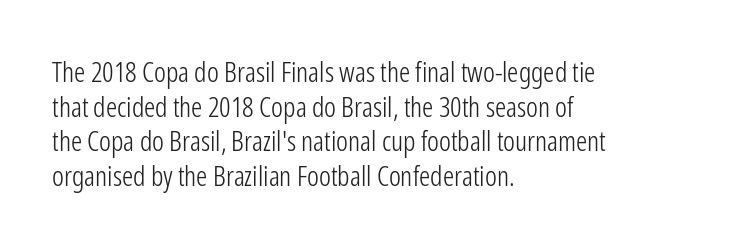
The specimen reads as upright at a glance. Honestly, there is no underline to notice here at all. The passage shown is typeset with a sans-serif family. Look at the tracking — it's just the regular setting, nothing added.
